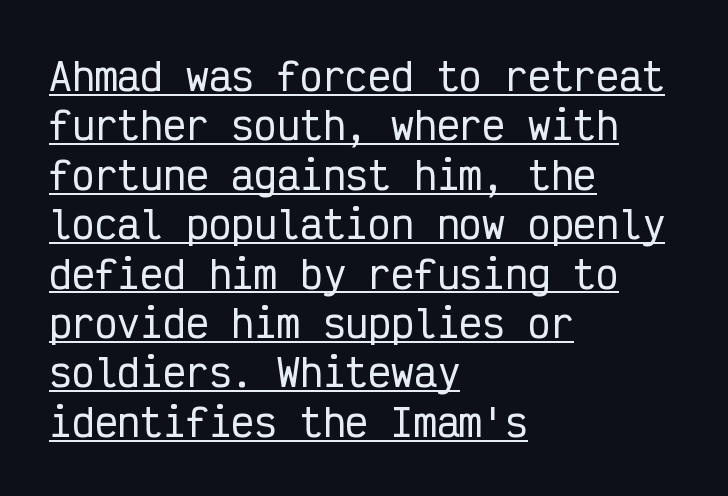
{"serif": "no", "italic": "no", "width": "condensed", "stroke_contrast": "low", "x_height": "medium", "monospaced": "yes", "underline": "yes", "align": "left", "line_spacing": "normal", "line_spacing_ratio": 1.3, "letter_spacing": "normal", "letter_spacing_em": 0.0, "glyph_px": 38}
